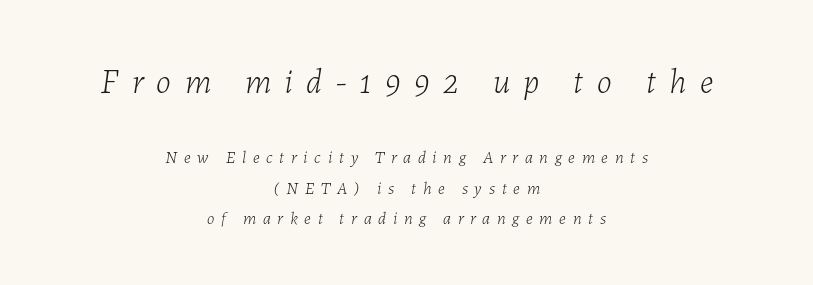
Q: Is the text bold? A: No.
Q: Is the text italic (slanted)? A: Yes, it leans right by about 7 degrees.
Q: Is the text underlined? A: No.
Q: How is the paragraph aligned? A: Centered.
Q: Is the spacing between letters normal or unusually wide? A: Unusually wide.
Q: Which block of text is set in a larger size, the first (top) or the second (bottom)? A: The first (top) one.
Q: Width (condensed, normal, or wide)? A: Normal.
Q: Stroke contrast? A: Low.
Q: x-height? A: Medium.
Q: Monospaced? A: No.
